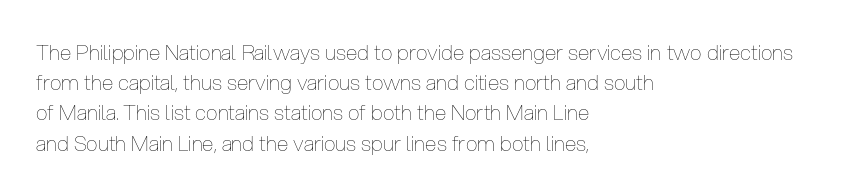
Q: Is the text bold? A: No.
Q: Is the text italic (slanted)? A: No, it is upright.
Q: Is the text underlined? A: No.
Q: How is the paragraph aligned? A: Left-aligned.
Q: Is the spacing between letters normal or unusually wide? A: Normal.
Q: Is the spacing between lines tight, normal or loose? A: Normal.
